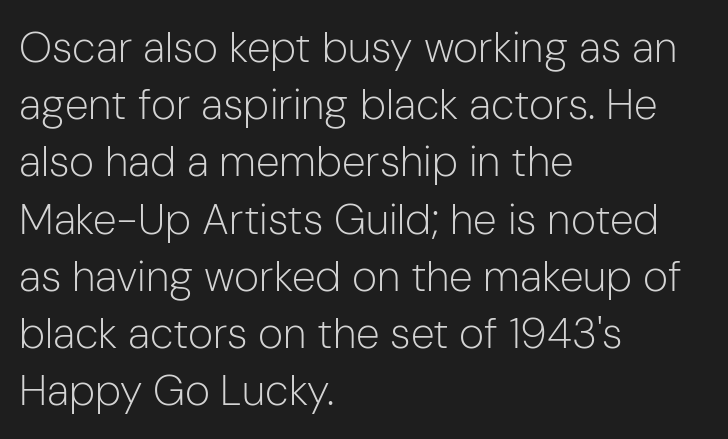
{"serif": "no", "italic": "no", "bold": "no", "weight": "light", "width": "normal", "stroke_contrast": "low", "x_height": "medium", "monospaced": "no", "underline": "no", "align": "left", "line_spacing": "normal", "line_spacing_ratio": 1.33, "letter_spacing": "normal", "letter_spacing_em": 0.0, "glyph_px": 43}
